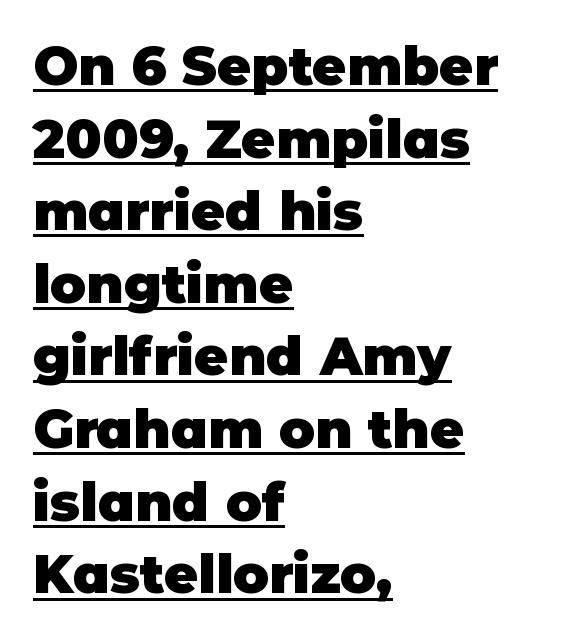
{"serif": "no", "italic": "no", "bold": "yes", "weight": "heavy", "width": "normal", "stroke_contrast": "low", "x_height": "large", "monospaced": "no", "underline": "yes", "align": "left", "line_spacing": "normal", "line_spacing_ratio": 1.37, "letter_spacing": "normal", "letter_spacing_em": 0.0, "glyph_px": 53}
